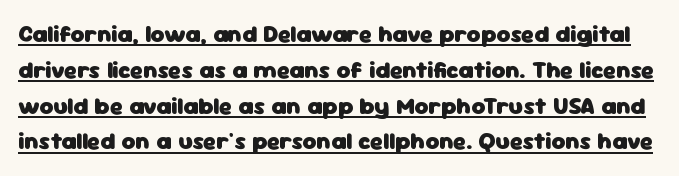
When letters stand straight like this, we call the style roman or upright. The tracking reads as untouched default to a designer's eye. The specimen includes a rule beneath the text block's lines. Its strokes are broad and dark, the hallmark of bold type. A normal amount of white space separates one row of letters from the next.
